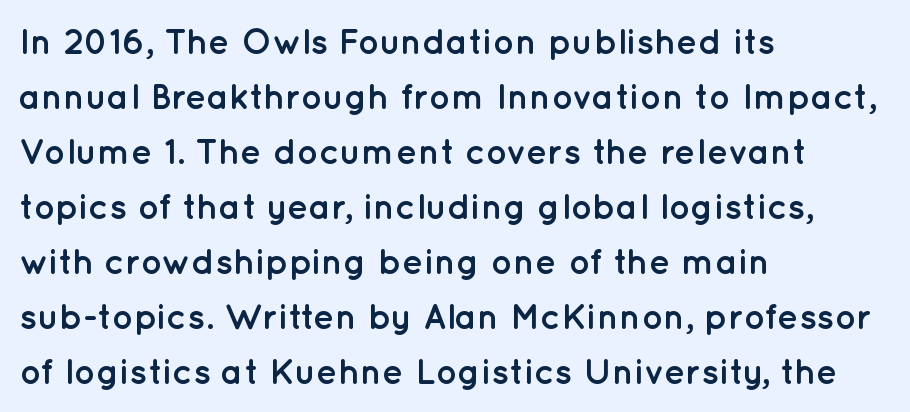
The image shows 36 px semibold sans-serif type, upright; set left-aligned, normal line spacing (1.53x), normal letter spacing, not underlined; low stroke contrast and a medium x-height.
